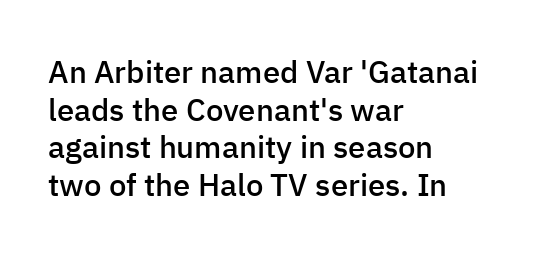
The image shows 31 px semibold sans-serif type, upright; set left-aligned, line spacing 1.21x, normal letter spacing, not underlined; low stroke contrast and a medium x-height.
